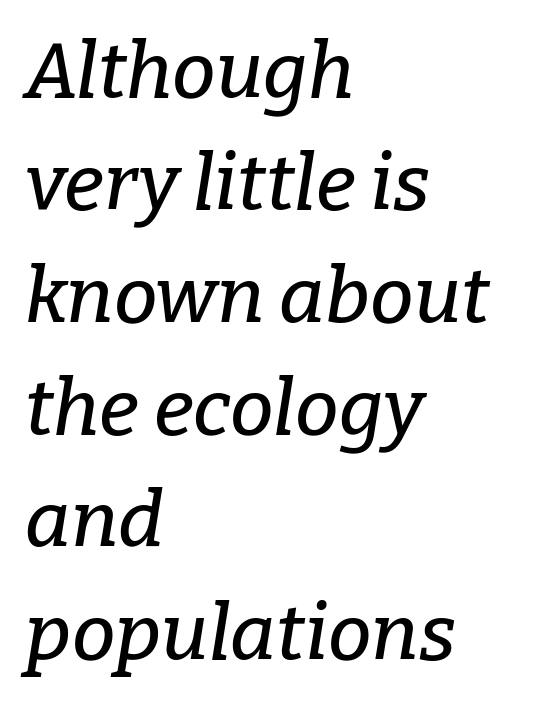
Q: Is the text italic (slanted)? A: Yes, it leans right by about 9 degrees.
Q: Is the typeface a serif or a sans-serif typeface? A: Serif.
Q: Is the text underlined? A: No.
Q: How is the paragraph aligned? A: Left-aligned.
Q: Is the spacing between letters normal or unusually wide? A: Normal.
Q: Is the spacing between lines tight, normal or loose? A: Normal.
Q: Width (condensed, normal, or wide)? A: Normal.
Q: Stroke contrast? A: Low.
Q: x-height? A: Medium.
Q: Monospaced? A: No.
